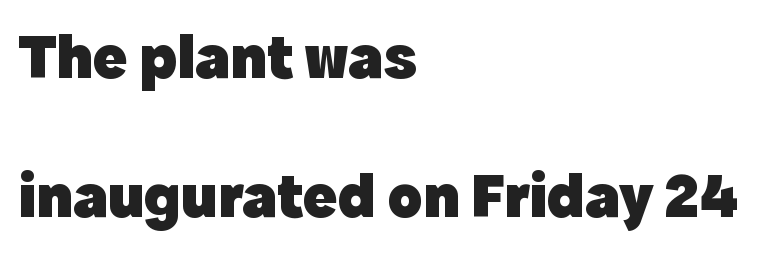
Q: Is the text bold? A: Yes.
Q: Is the text italic (slanted)? A: No, it is upright.
Q: Is the typeface a serif or a sans-serif typeface? A: Sans-serif.
Q: Is the text underlined? A: No.
Q: How is the paragraph aligned? A: Left-aligned.
Q: Is the spacing between letters normal or unusually wide? A: Normal.
Q: Is the spacing between lines tight, normal or loose? A: Loose.
Q: Width (condensed, normal, or wide)? A: Normal.
Q: x-height? A: Medium.
Q: Monospaced? A: No.
